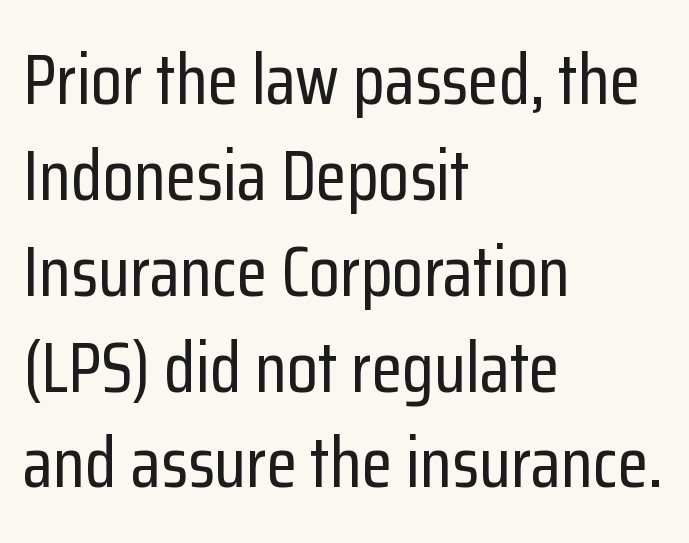
One glance says typical: line gaps are just what's usual. Varying glyph widths throughout — classic text-font behaviour. You can tell it's not italic because the verticals are truly vertical. You can tell from the bare stems that sans-serif type was used.
